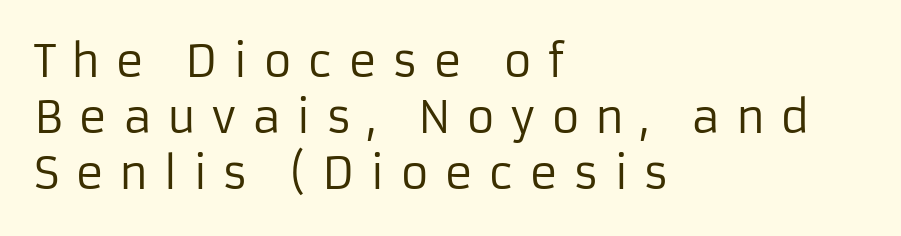
Q: Is the text bold? A: No.
Q: Is the text italic (slanted)? A: No, it is upright.
Q: Is the typeface a serif or a sans-serif typeface? A: Sans-serif.
Q: Is the text underlined? A: No.
Q: How is the paragraph aligned? A: Left-aligned.
Q: Is the spacing between letters normal or unusually wide? A: Unusually wide.
Q: Is the spacing between lines tight, normal or loose? A: Normal.
Q: Width (condensed, normal, or wide)? A: Normal.
Q: Stroke contrast? A: Low.
Q: x-height? A: Medium.
Q: Monospaced? A: No.
